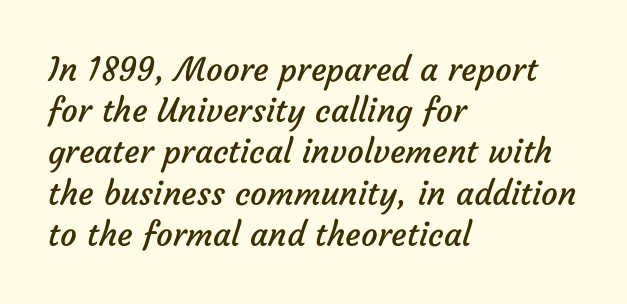
{"serif": "no", "bold": "no", "weight": "regular", "width": "normal", "stroke_contrast": "low", "x_height": "medium", "monospaced": "no", "underline": "no", "align": "left", "line_spacing": "normal", "line_spacing_ratio": 1.25, "letter_spacing": "normal", "letter_spacing_em": 0.0, "glyph_px": 33}
